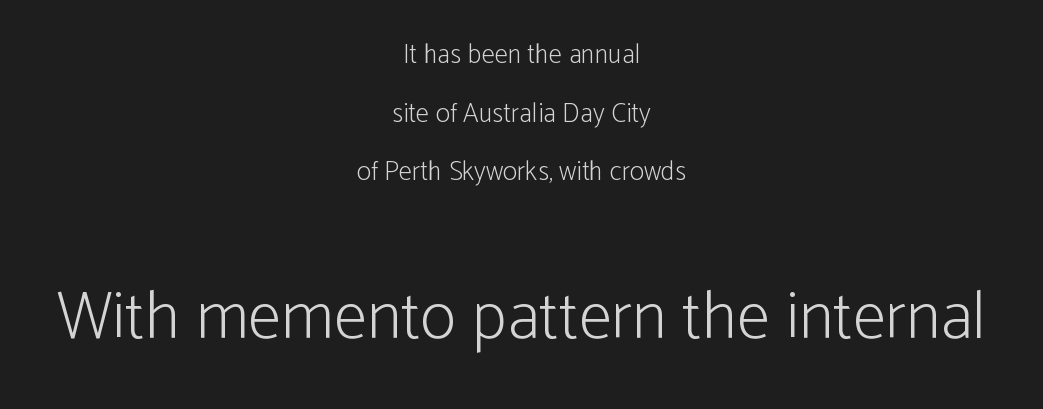
Q: Is the text bold? A: No.
Q: Is the text italic (slanted)? A: No, it is upright.
Q: Is the typeface a serif or a sans-serif typeface? A: Sans-serif.
Q: Is the text underlined? A: No.
Q: How is the paragraph aligned? A: Centered.
Q: Is the spacing between letters normal or unusually wide? A: Normal.
Q: Is the spacing between lines tight, normal or loose? A: Loose.
Q: Which block of text is set in a larger size, the first (top) or the second (bottom)? A: The second (bottom) one.
Q: Width (condensed, normal, or wide)? A: Condensed.
Q: Stroke contrast? A: Low.
Q: x-height? A: Medium.
Q: Monospaced? A: No.
